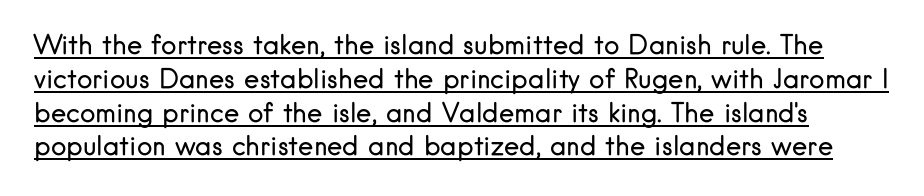
The image shows 26 px text type, upright; set normal line spacing (1.3x), normal letter spacing, underlined.
